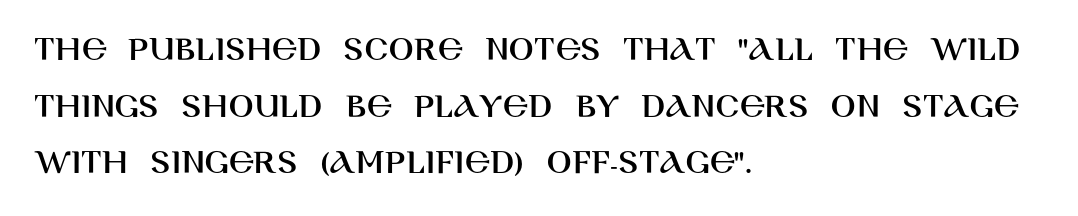
{"serif": "no", "italic": "no", "width": "normal", "stroke_contrast": "high", "x_height": "large", "monospaced": "no", "underline": "no", "align": "left", "line_spacing": "normal", "line_spacing_ratio": 1.53, "letter_spacing": "normal", "letter_spacing_em": 0.0, "glyph_px": 37}
